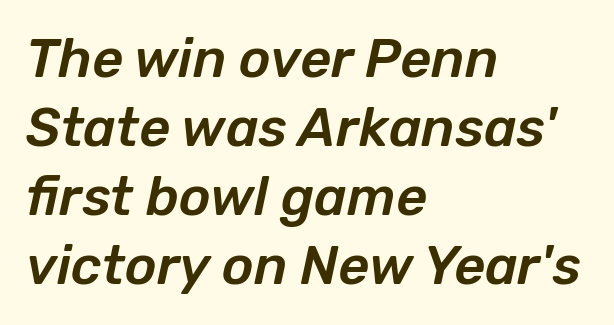
Notice how the stems are inclined rather than vertical — that's the hallmark of italics. Baseline-to-baseline distance is the conventional proportion of letter height. Look at the tracking — it's just the regular setting, nothing added. Any mark beneath the type? The region is blank. The face used here is proportionally spaced, like ordinary book or web type.
